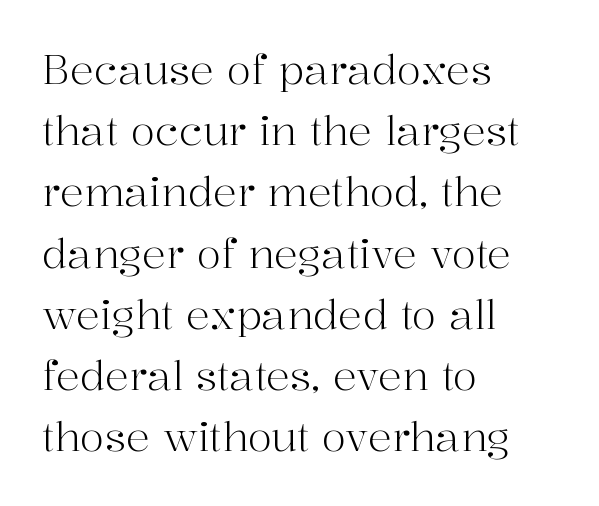
{"serif": "yes", "italic": "no", "bold": "no", "weight": "light", "width": "normal", "stroke_contrast": "high", "x_height": "medium", "monospaced": "no", "underline": "no", "align": "left", "line_spacing": "normal", "line_spacing_ratio": 1.53, "letter_spacing": "normal", "letter_spacing_em": 0.0, "glyph_px": 40}
